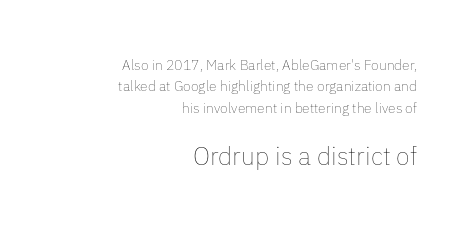
Q: Is the text bold? A: No.
Q: Is the text italic (slanted)? A: No, it is upright.
Q: Is the text underlined? A: No.
Q: How is the paragraph aligned? A: Right-aligned.
Q: Is the spacing between letters normal or unusually wide? A: Normal.
Q: Is the spacing between lines tight, normal or loose? A: Normal.
Q: Which block of text is set in a larger size, the first (top) or the second (bottom)? A: The second (bottom) one.
